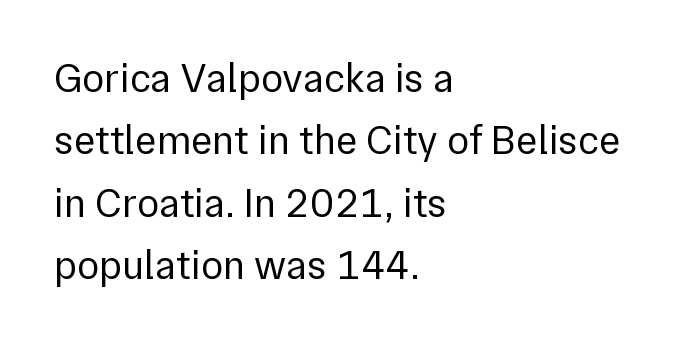
Q: Is the text bold? A: No.
Q: Is the text italic (slanted)? A: No, it is upright.
Q: Is the typeface a serif or a sans-serif typeface? A: Sans-serif.
Q: Is the text underlined? A: No.
Q: How is the paragraph aligned? A: Left-aligned.
Q: Is the spacing between letters normal or unusually wide? A: Normal.
Q: Is the spacing between lines tight, normal or loose? A: Normal.
Q: Width (condensed, normal, or wide)? A: Normal.
Q: Stroke contrast? A: Low.
Q: x-height? A: Medium.
Q: Monospaced? A: No.
